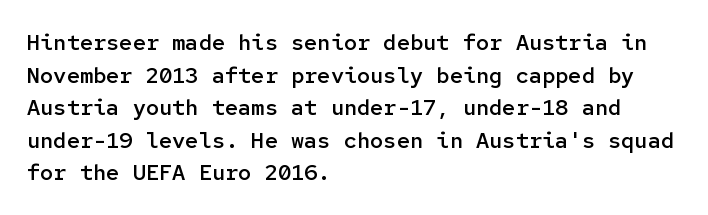
The image shows 22 px text type, upright; set left-aligned, normal line spacing (1.48x), normal letter spacing, not underlined.
